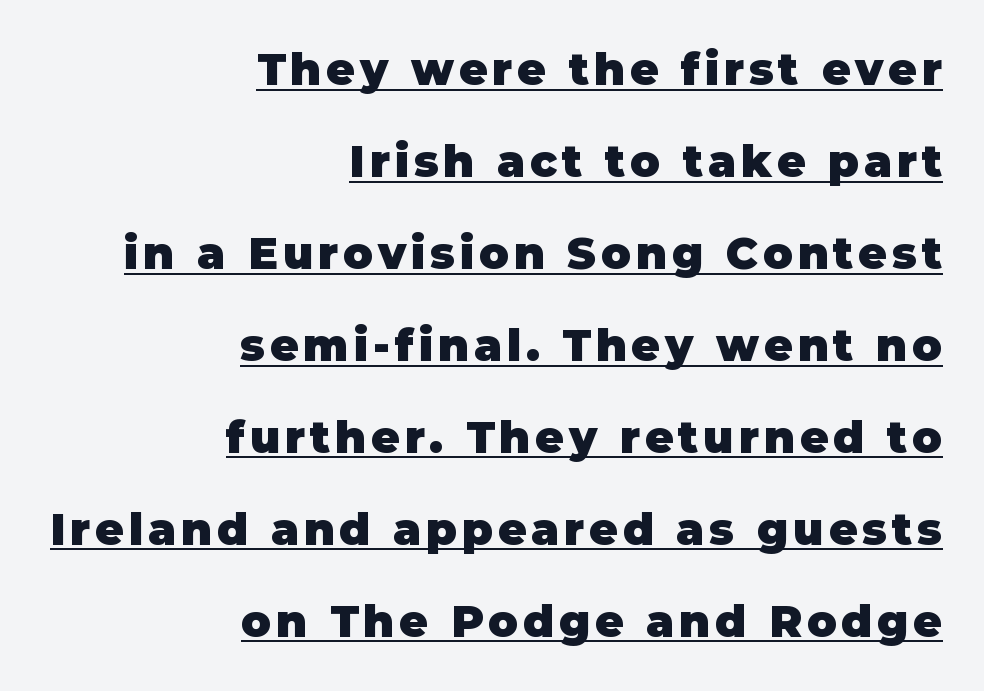
Q: Is the text bold? A: Yes.
Q: Is the text italic (slanted)? A: No, it is upright.
Q: Is the typeface a serif or a sans-serif typeface? A: Sans-serif.
Q: Is the text underlined? A: Yes.
Q: How is the paragraph aligned? A: Right-aligned.
Q: Is the spacing between lines tight, normal or loose? A: Loose.
Q: Width (condensed, normal, or wide)? A: Normal.
Q: Stroke contrast? A: Low.
Q: x-height? A: Large.
Q: Monospaced? A: No.
